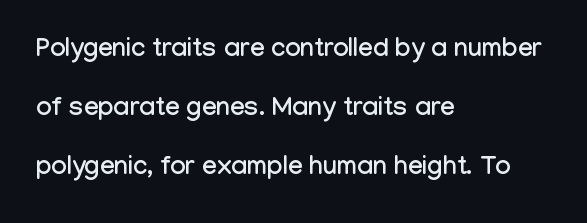
Q: Is the text italic (slanted)? A: No, it is upright.
Q: Is the text underlined? A: No.
Q: How is the paragraph aligned? A: Left-aligned.
Q: Is the spacing between letters normal or unusually wide? A: Normal.
Q: Is the spacing between lines tight, normal or loose? A: Loose.
